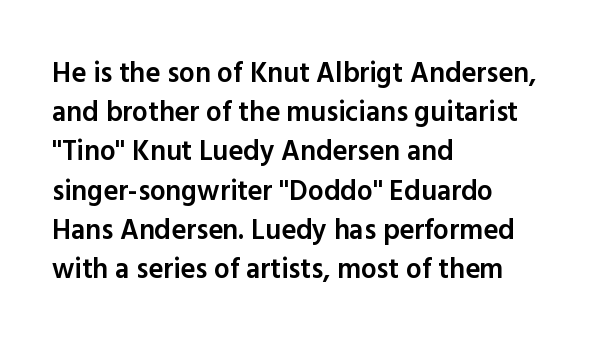
Q: Is the text bold? A: Semi-bold.
Q: Is the text italic (slanted)? A: No, it is upright.
Q: Is the typeface a serif or a sans-serif typeface? A: Sans-serif.
Q: Is the text underlined? A: No.
Q: How is the paragraph aligned? A: Left-aligned.
Q: Is the spacing between letters normal or unusually wide? A: Normal.
Q: Is the spacing between lines tight, normal or loose? A: Normal.
Q: Width (condensed, normal, or wide)? A: Normal.
Q: x-height? A: Medium.
Q: Monospaced? A: No.
